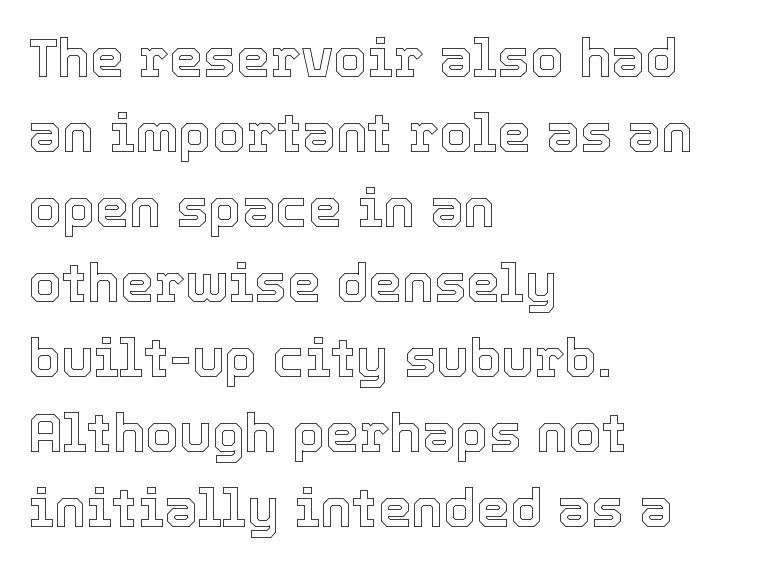
Normally led — the rows are evenly, conventionally spaced. Is this a fixed-width face? No — the glyphs have proportional, varying widths. The area under the type is left untouched. Notice how the passage keeps a crisp vertical edge on the left only. The face used here is rendered with its standard letterfit. Every stem runs plumb, perpendicular to the baseline.
